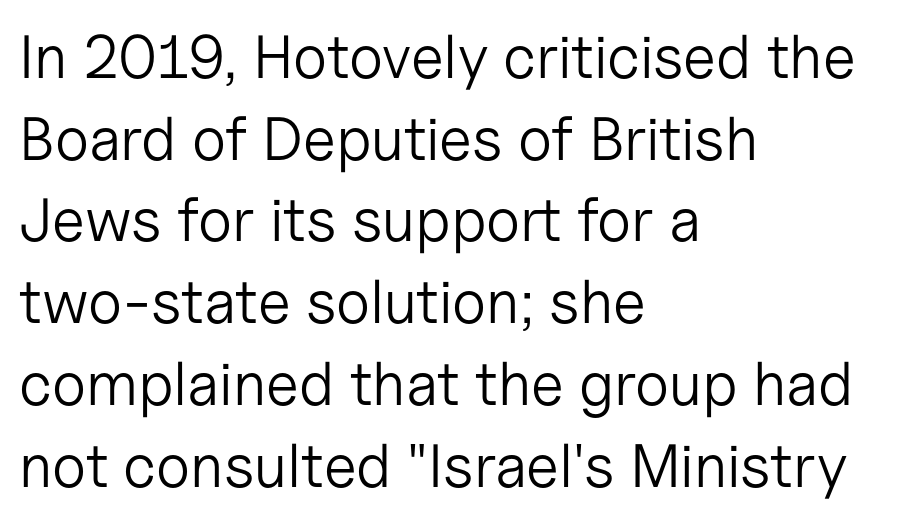
The image shows 61 px light sans-serif type, upright; set left-aligned, normal line spacing (1.34x), normal letter spacing, not underlined; low stroke contrast and a medium x-height.
